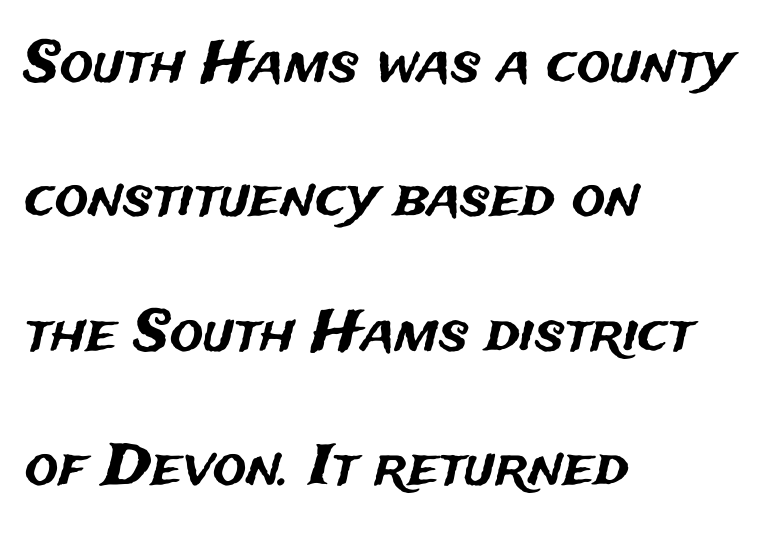
The image shows 56 px sans-serif type; set left-aligned, loose line spacing (2.4x), normal letter spacing, not underlined; medium stroke contrast and a medium x-height.
